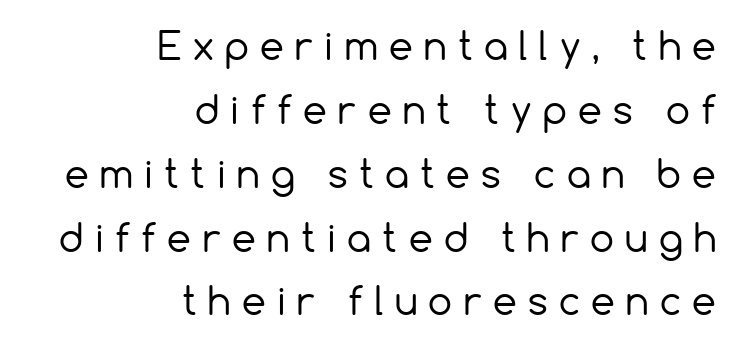
Q: Is the text bold? A: No.
Q: Is the text italic (slanted)? A: No, it is upright.
Q: Is the typeface a serif or a sans-serif typeface? A: Sans-serif.
Q: Is the text underlined? A: No.
Q: How is the paragraph aligned? A: Right-aligned.
Q: Is the spacing between letters normal or unusually wide? A: Unusually wide.
Q: Is the spacing between lines tight, normal or loose? A: Normal.
Q: Width (condensed, normal, or wide)? A: Normal.
Q: x-height? A: Medium.
Q: Monospaced? A: No.
